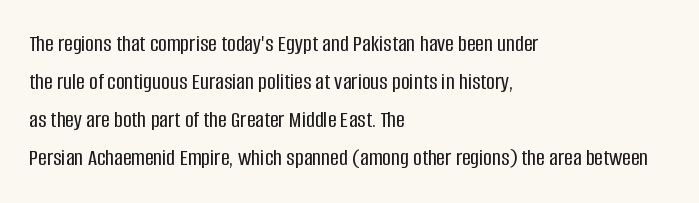
{"italic": "no", "underline": "no", "align": "left", "line_spacing": "normal", "line_spacing_ratio": 1.59, "letter_spacing": "normal", "letter_spacing_em": 0.0, "glyph_px": 24}
